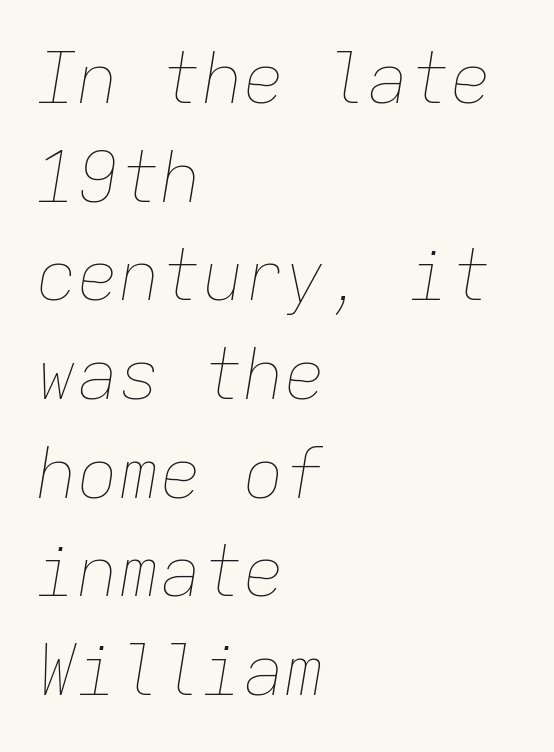
Vertical stems look standard width or narrower in stroke. Fixed-width glyphs throughout — classic coding-font behaviour. Tracking here is standard; glyphs follow each other at the usual distance. This rendering features lettering with no underline.
